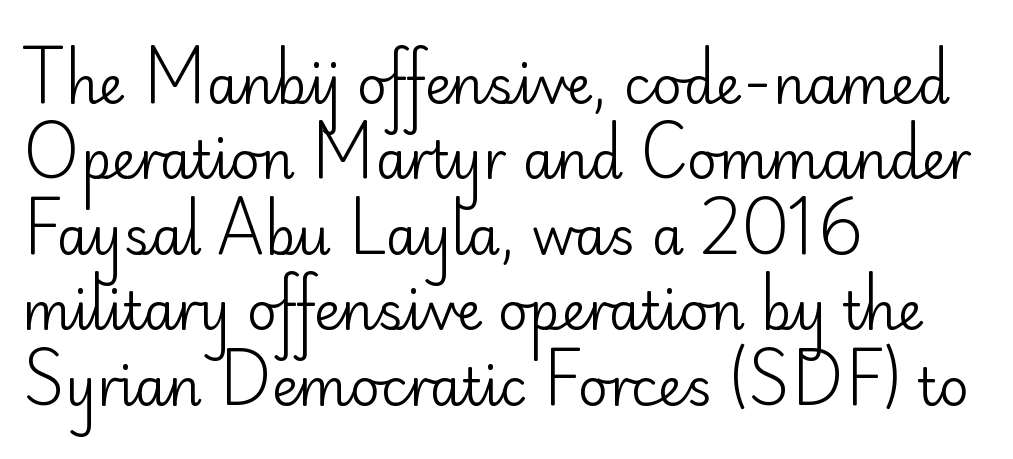
The image shows 52 px regular-weight sans-serif type, upright; set left-aligned, normal line spacing (1.45x), normal letter spacing, not underlined; low stroke contrast and a small x-height.
